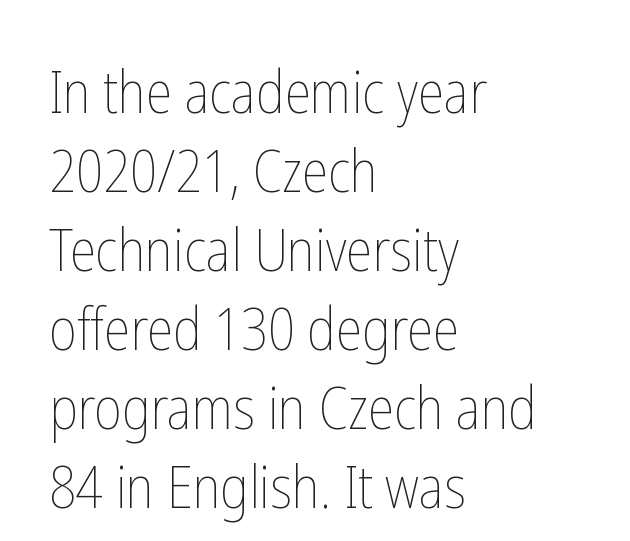
{"italic": "no", "bold": "no", "weight": "thin", "width": "condensed", "stroke_contrast": "low", "x_height": "medium", "monospaced": "no", "underline": "no", "align": "left", "line_spacing": "normal", "line_spacing_ratio": 1.34, "letter_spacing": "normal", "letter_spacing_em": 0.0, "glyph_px": 59}
